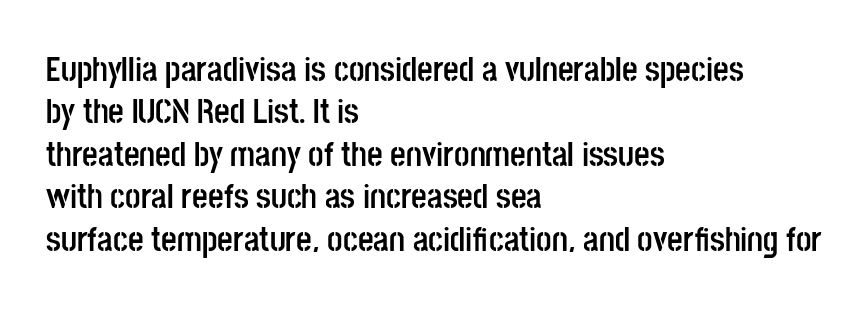
Glance below the letters and you will spot only blank space. A typesetter would mark this as roman, not italic. No feet cap the strokes, marking this as sans-serif type. Here the designer chose a conventional face with non-uniform glyph widths. Where is the straight margin? On the left. The vertical gap from one line to the next is medium.
